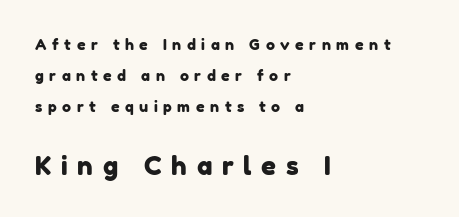
The image shows 26 px text type; set left-aligned, loose line spacing (2.07x), unusually wide letter spacing (+0.37 em), not underlined; the second (bottom) block is 1.73x larger.
